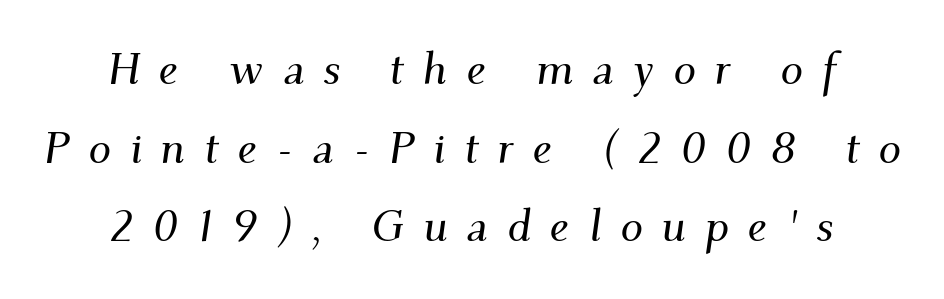
The image shows 45 px serif type, italic (leaning right); set centered, line spacing 1.75x, unusually wide letter spacing (+0.42 em), not underlined; medium stroke contrast and a small x-height.
